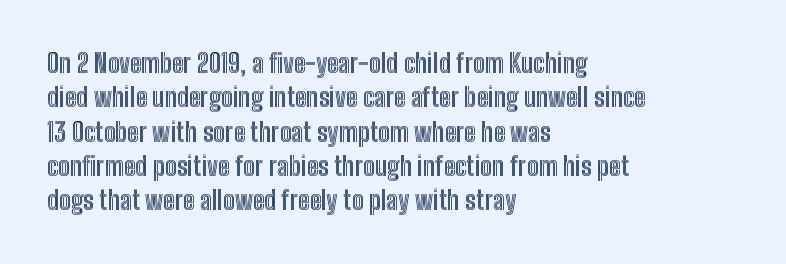
{"italic": "no", "underline": "no", "align": "left", "line_spacing": "normal", "line_spacing_ratio": 1.32, "letter_spacing": "normal", "letter_spacing_em": 0.0, "glyph_px": 26}
